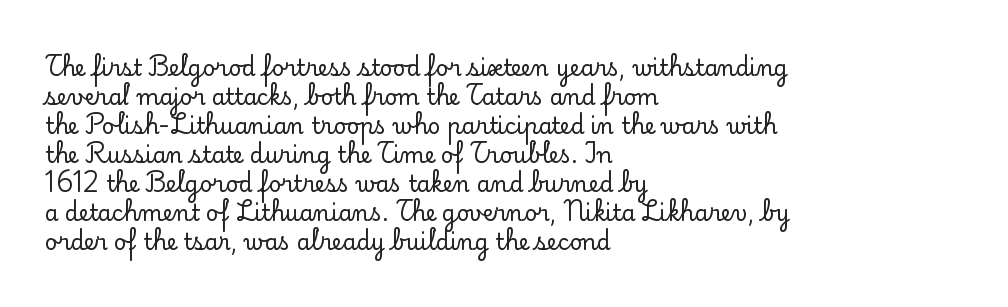
It's the straight-up-and-down kind of type. The horizontal fit of the characters is conventional and even. These lines are set flush left with a ragged right edge. Glance below the letters and you will spot only blank space.
